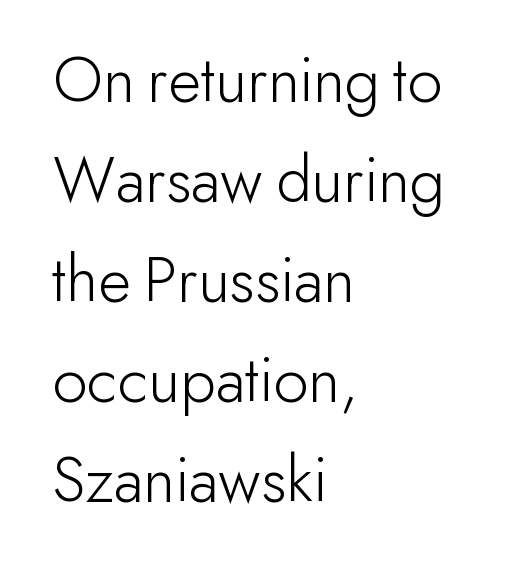
{"serif": "no", "italic": "no", "bold": "no", "weight": "light", "width": "normal", "stroke_contrast": "low", "x_height": "small", "monospaced": "no", "underline": "no", "align": "left", "line_spacing": "normal", "line_spacing_ratio": 1.47, "letter_spacing": "normal", "letter_spacing_em": 0.0, "glyph_px": 68}
